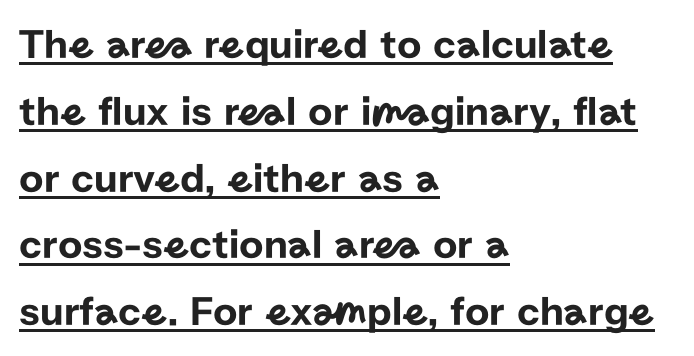
Where is the straight margin? On the left. Proportional: the letters do not fall into vertical columns. Serif or sans? Sans — the stroke terminals are bare. Notice how a bar underscores the lettering throughout. When letters stand straight like this, we call the style roman or upright.
